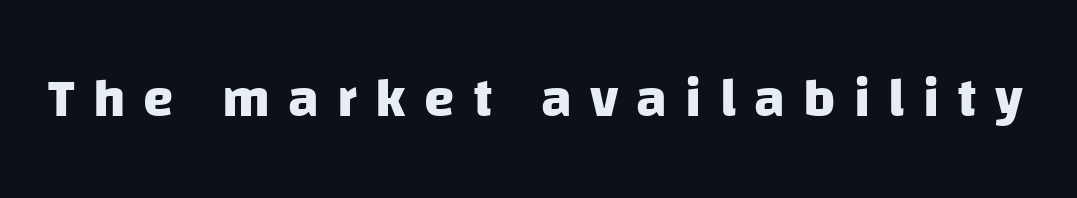
The image shows 55 px heavy sans-serif type; set unusually wide letter spacing (+0.33 em), not underlined; low stroke contrast and a large x-height.
